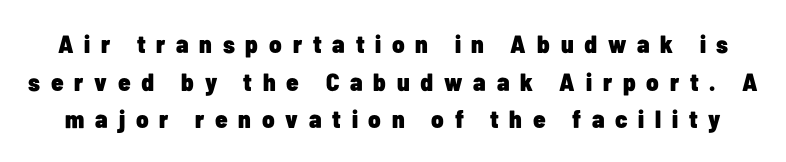
The image shows 25 px bold type, upright; set normal line spacing (1.51x), unusually wide letter spacing (+0.43 em), not underlined.
